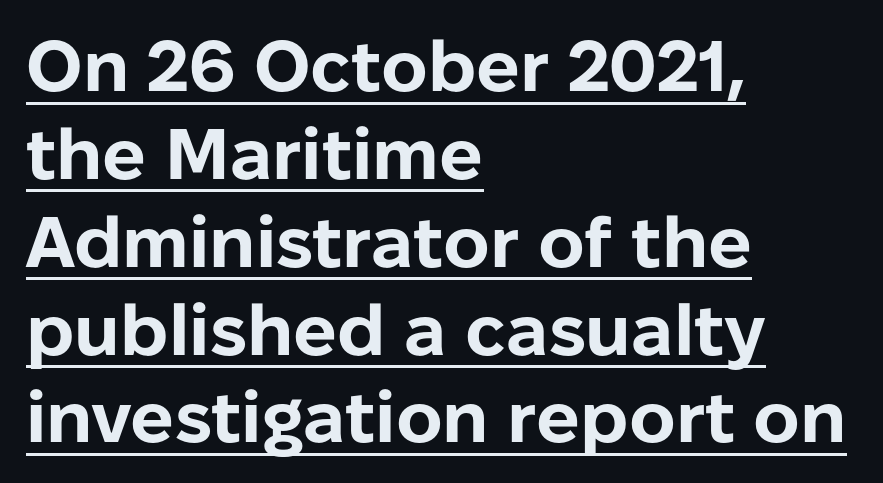
Q: Is the text bold? A: Yes.
Q: Is the text italic (slanted)? A: No, it is upright.
Q: Is the typeface a serif or a sans-serif typeface? A: Sans-serif.
Q: Is the text underlined? A: Yes.
Q: How is the paragraph aligned? A: Left-aligned.
Q: Is the spacing between letters normal or unusually wide? A: Normal.
Q: Width (condensed, normal, or wide)? A: Normal.
Q: Stroke contrast? A: Low.
Q: x-height? A: Medium.
Q: Monospaced? A: No.
